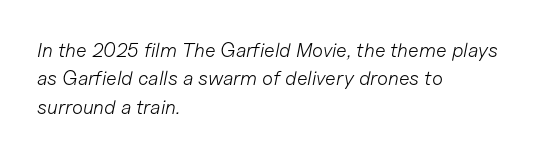
Letter spacing: default. The space directly below the letters is spotless. Is the type slanted? Yes — the strokes lean at a clear angle. Weight: in the light-to-regular range. Rows of type keep a routine distance in the vertical direction. The text block is weighted toward the left margin, trailing off unevenly rightward.
